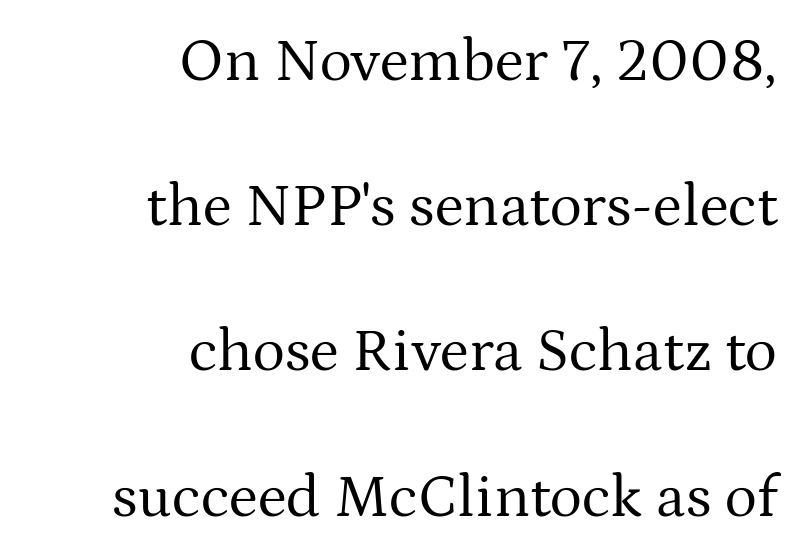
{"serif": "yes", "italic": "no", "bold": "no", "weight": "regular", "width": "normal", "stroke_contrast": "medium", "x_height": "medium", "monospaced": "no", "underline": "no", "align": "right", "line_spacing": "loose", "line_spacing_ratio": 2.38, "letter_spacing": "normal", "letter_spacing_em": 0.0, "glyph_px": 61}
